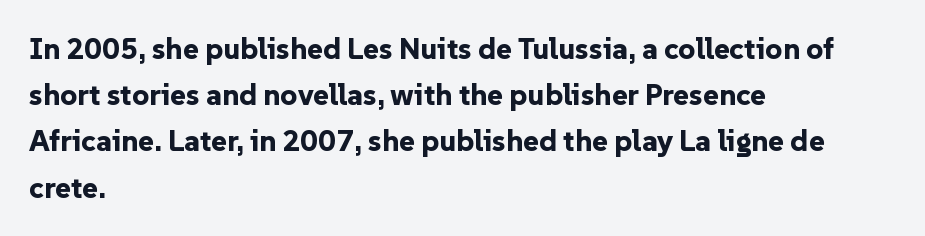
Q: Is the text bold? A: Yes.
Q: Is the text italic (slanted)? A: No, it is upright.
Q: Is the typeface a serif or a sans-serif typeface? A: Sans-serif.
Q: Is the text underlined? A: No.
Q: How is the paragraph aligned? A: Left-aligned.
Q: Is the spacing between letters normal or unusually wide? A: Normal.
Q: Is the spacing between lines tight, normal or loose? A: Normal.
Q: Width (condensed, normal, or wide)? A: Normal.
Q: Stroke contrast? A: Low.
Q: x-height? A: Medium.
Q: Monospaced? A: No.
